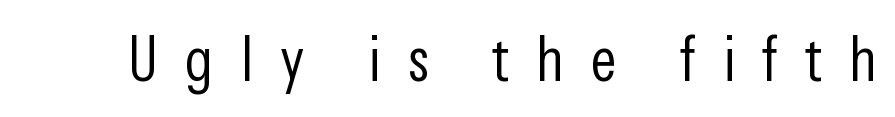
{"serif": "no", "italic": "no", "bold": "no", "weight": "light", "width": "condensed", "stroke_contrast": "low", "x_height": "medium", "monospaced": "no", "underline": "no", "letter_spacing": "wide", "letter_spacing_em": 0.43, "glyph_px": 63}
